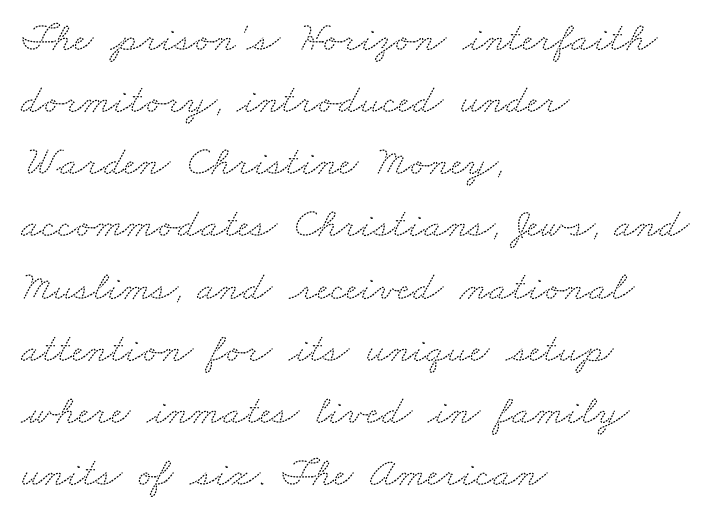
The image shows 42 px wide serif type; set left-aligned, normal line spacing (1.48x), normal letter spacing, not underlined; medium stroke contrast and a small x-height.
